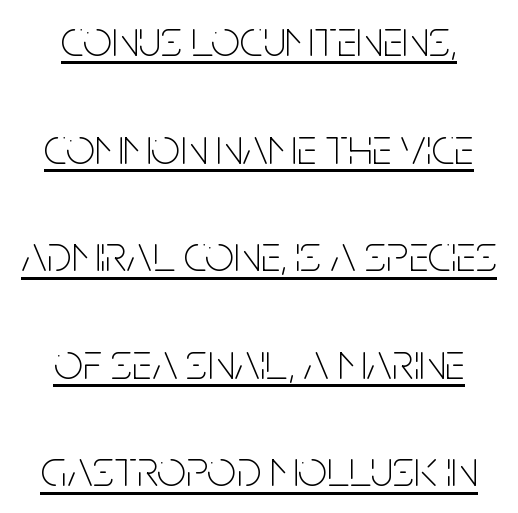
The image shows 51 px thin, condensed sans-serif type, upright; set loose line spacing (2.11x), normal letter spacing, underlined; low stroke contrast and a large x-height.
